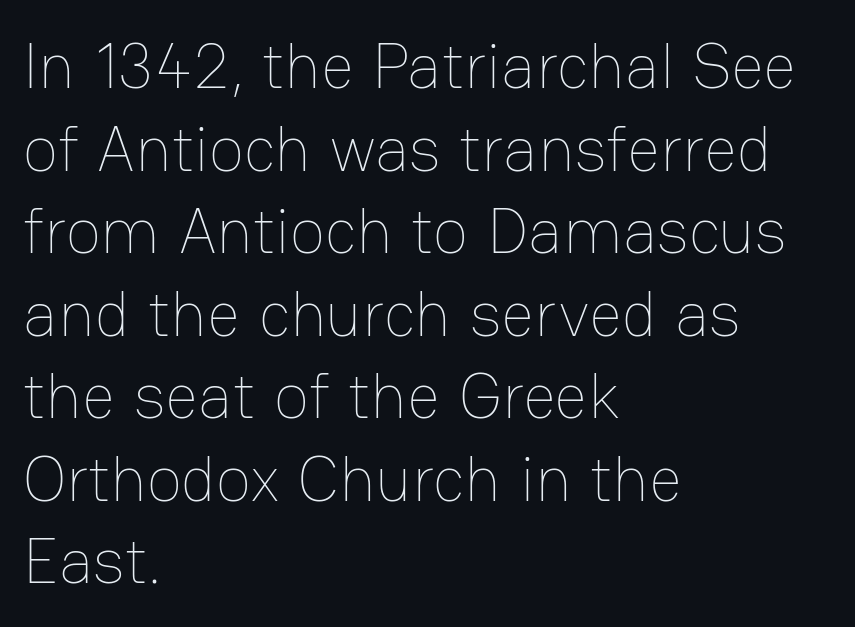
{"italic": "no", "bold": "no", "weight": "thin", "width": "normal", "stroke_contrast": "low", "x_height": "medium", "monospaced": "no", "underline": "no", "align": "left", "line_spacing": "normal", "line_spacing_ratio": 1.27, "letter_spacing": "normal", "letter_spacing_em": 0.0, "glyph_px": 65}
